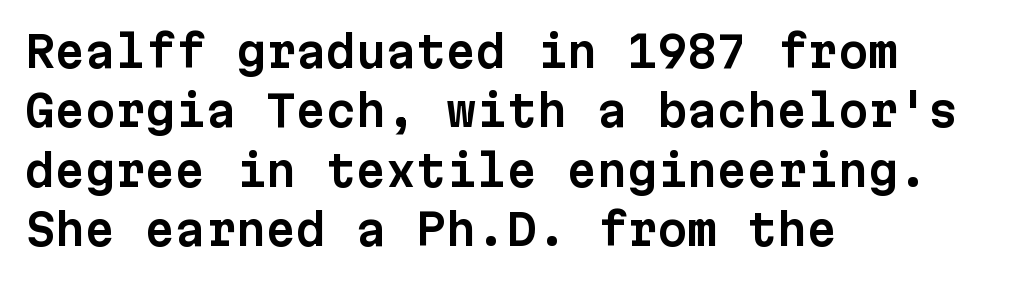
Q: Is the text italic (slanted)? A: No, it is upright.
Q: Is the typeface a serif or a sans-serif typeface? A: Sans-serif.
Q: Is the text underlined? A: No.
Q: How is the paragraph aligned? A: Left-aligned.
Q: Is the spacing between letters normal or unusually wide? A: Normal.
Q: Is the spacing between lines tight, normal or loose? A: Normal.
Q: Width (condensed, normal, or wide)? A: Normal.
Q: Stroke contrast? A: Low.
Q: x-height? A: Medium.
Q: Monospaced? A: Yes.
